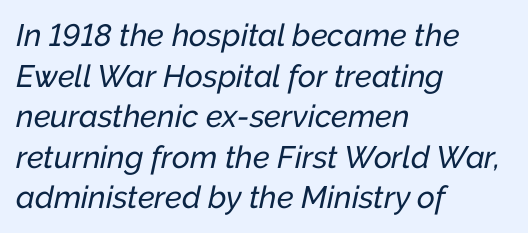
Horizontal bands of white between lines are of average thickness. One-word summary of the alignment: left. Here the designer chose a conventional face with non-uniform glyph widths. A typesetter would call this zero additional tracking.
